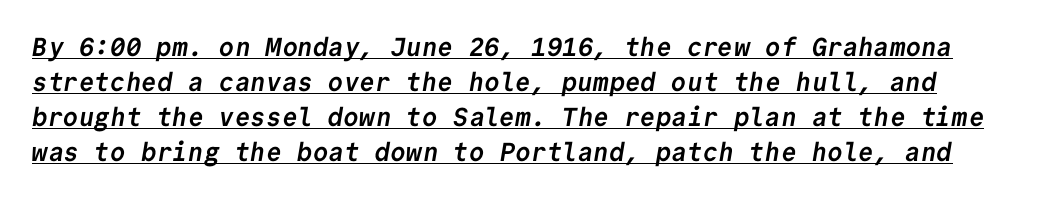
Short note: letters normally spaced. The rendered words wear a rule along their underside. Weight: bold. Regular leading.
